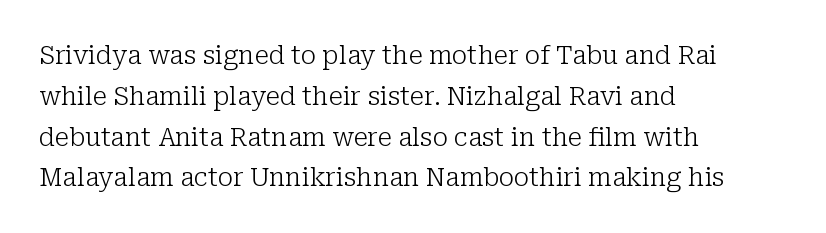
{"italic": "no", "bold": "no", "underline": "no", "align": "left", "line_spacing": "normal", "line_spacing_ratio": 1.57, "letter_spacing": "normal", "letter_spacing_em": 0.0, "glyph_px": 26}
